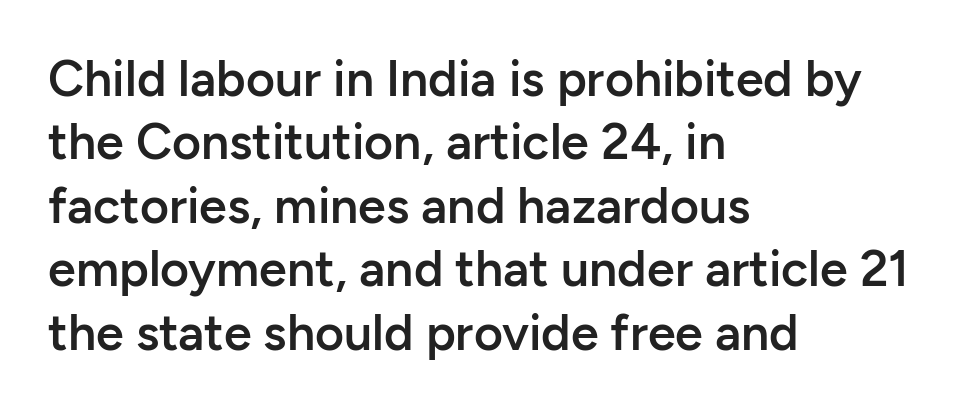
Q: Is the text bold? A: Semi-bold.
Q: Is the text italic (slanted)? A: No, it is upright.
Q: Is the typeface a serif or a sans-serif typeface? A: Sans-serif.
Q: Is the text underlined? A: No.
Q: How is the paragraph aligned? A: Left-aligned.
Q: Is the spacing between letters normal or unusually wide? A: Normal.
Q: Is the spacing between lines tight, normal or loose? A: Normal.
Q: Width (condensed, normal, or wide)? A: Normal.
Q: Stroke contrast? A: Low.
Q: x-height? A: Medium.
Q: Monospaced? A: No.
